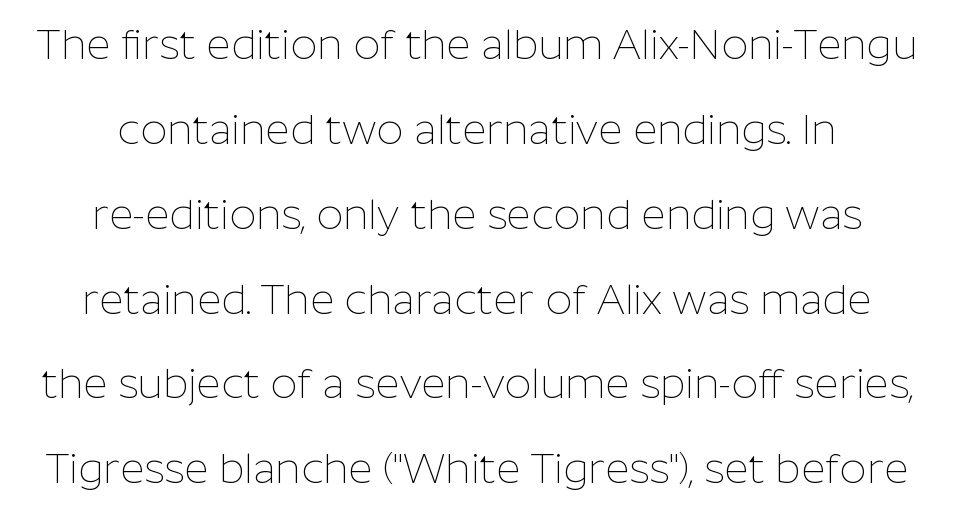
The image shows 42 px thin sans-serif type, upright; set centered, loose line spacing (2.02x), normal letter spacing, not underlined; low stroke contrast and a medium x-height.
